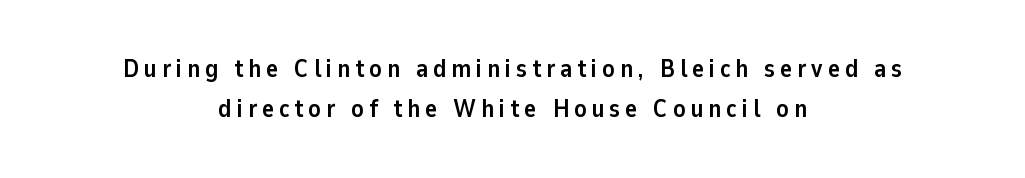
Q: Is the text bold? A: Yes.
Q: Is the text italic (slanted)? A: No, it is upright.
Q: Is the text underlined? A: No.
Q: How is the paragraph aligned? A: Centered.
Q: Is the spacing between letters normal or unusually wide? A: Unusually wide.
Q: Is the spacing between lines tight, normal or loose? A: Normal.
